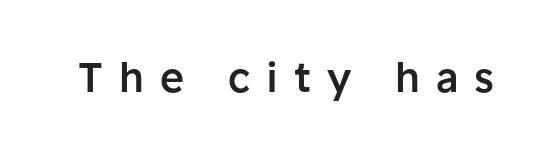
Q: Is the text bold? A: Semi-bold.
Q: Is the text italic (slanted)? A: No, it is upright.
Q: Is the typeface a serif or a sans-serif typeface? A: Sans-serif.
Q: Is the text underlined? A: No.
Q: Is the spacing between letters normal or unusually wide? A: Unusually wide.
Q: Width (condensed, normal, or wide)? A: Normal.
Q: Stroke contrast? A: Low.
Q: x-height? A: Medium.
Q: Monospaced? A: No.
